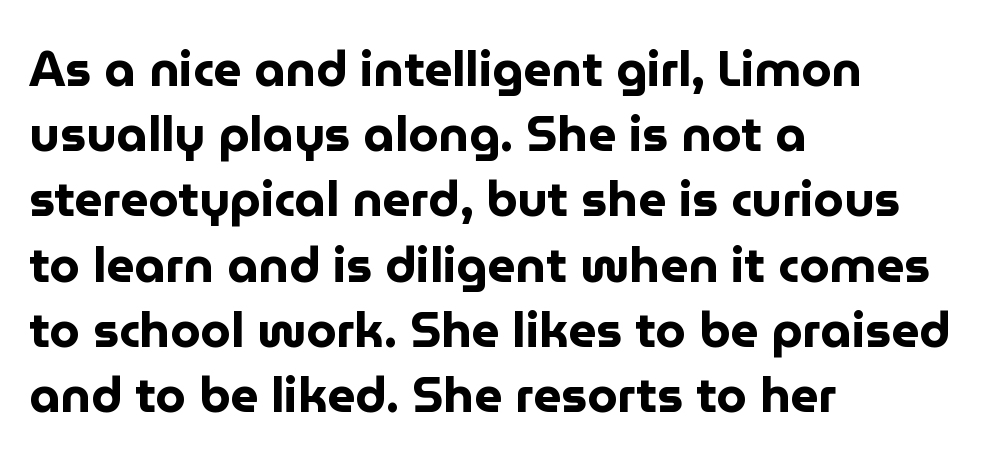
The block of text has a typical density, with ordinary space between rows. The glyphs are unaccompanied by any horizontal stroke below them. If you drew a ruler down the left edge, every line would touch it. Does the weight exceed regular? Yes, all the way to bold. Proportional: the letters do not fall into vertical columns.
